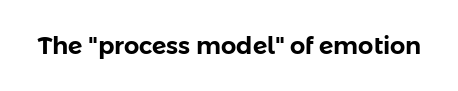
Observe the ordinary spacing: letters are neighbours, not strangers. Underline: absent. Rendered with straight, roman letterforms.
